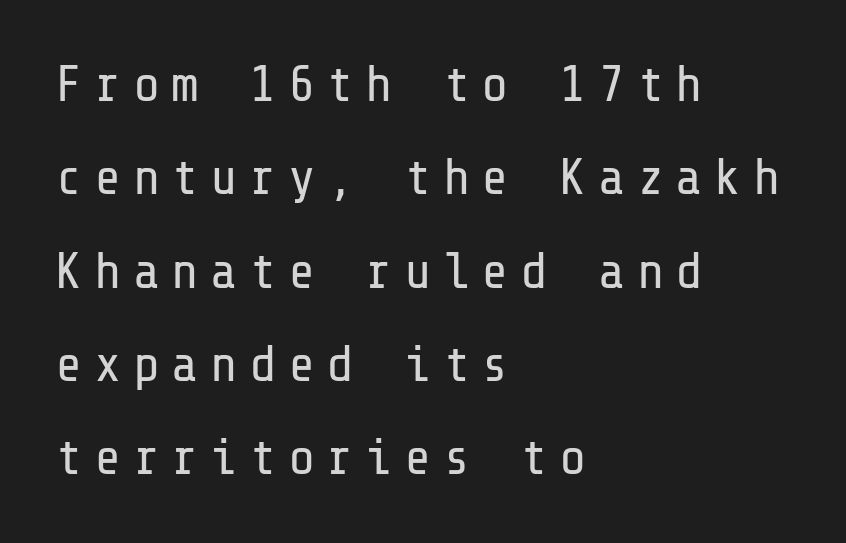
In terms of letterspacing, this is a distinctly airy, spread setting. The text was rendered using a sans face with plain stroke endings. A clean baseline with only descenders dipping below it. In CSS terms this would be text-align: left. The weight would be labelled regular, book, light, or lighter still. It's the straight-up-and-down kind of type.
